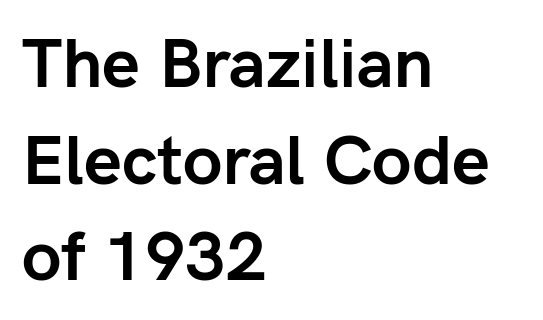
{"serif": "no", "italic": "no", "bold": "yes", "weight": "semibold", "width": "normal", "stroke_contrast": "low", "x_height": "medium", "monospaced": "no", "underline": "no", "align": "left", "line_spacing": "normal", "line_spacing_ratio": 1.42, "letter_spacing": "normal", "letter_spacing_em": 0.0, "glyph_px": 68}
